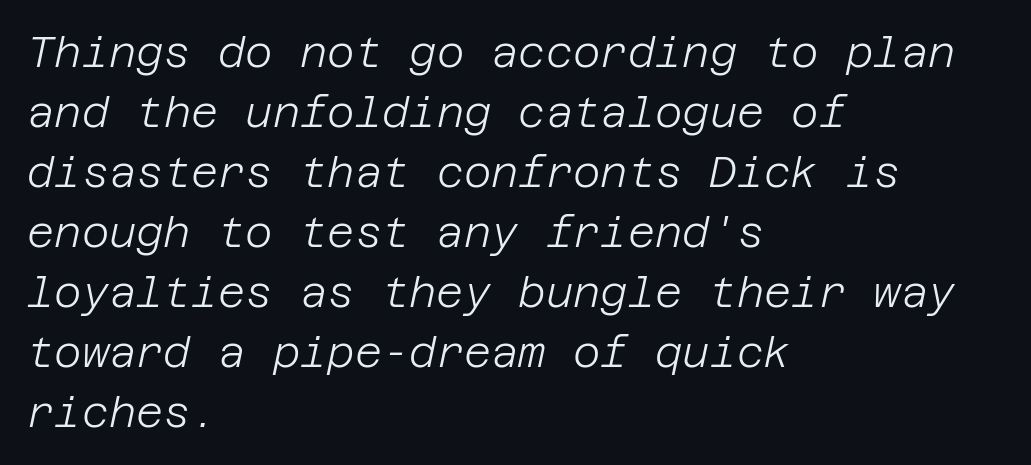
The image shows 42 px light type, italic (leaning right); set left-aligned, normal line spacing (1.43x), normal letter spacing, not underlined; low stroke contrast and a large x-height.
